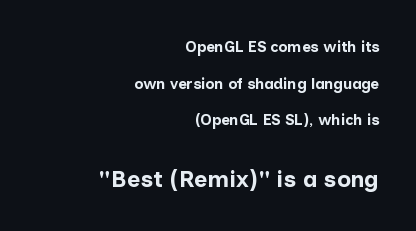
Unlike italic type, these characters show no tilt at all. Heavy, bold letterforms. Line spacing here is loose. Underline: absent. Tracking here is standard; glyphs follow each other at the usual distance.
